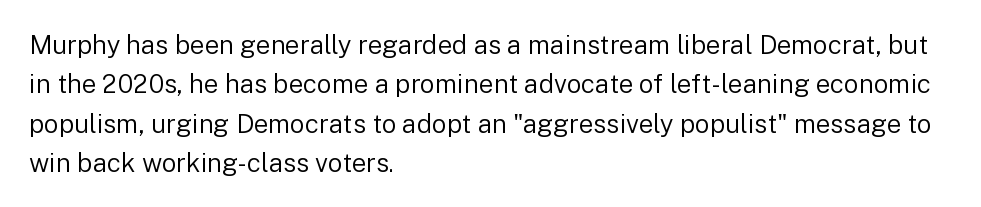
The image shows 26 px text type, upright; set left-aligned, normal line spacing (1.51x), normal letter spacing, not underlined.
